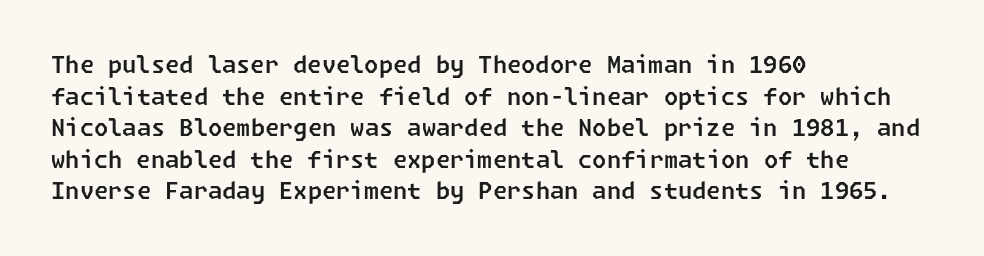
The rendering uses a moderate line-height, typical for paragraphs. A clean baseline with only descenders dipping below it. Compared with a centered layout, this one pins lines to the left instead. In terms of letterspacing, this is plain default setting.
